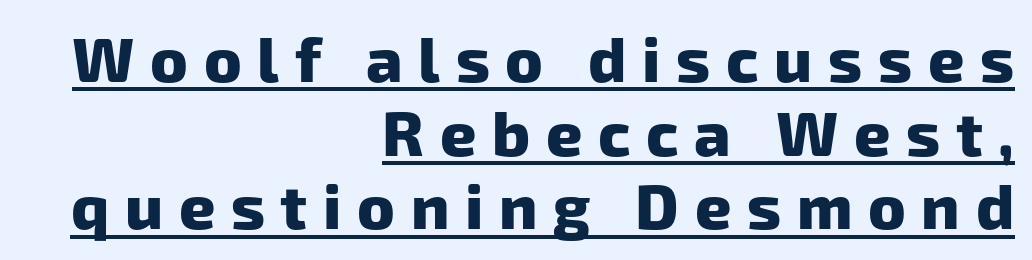
To sum up the face: it is a sans, with no serifs. The typesetting leans heavy: a genuine bold. Does the copy run flush right? Yes — the right margin is perfectly even. Spacing verdict: proportional, widths tailored to each character.
